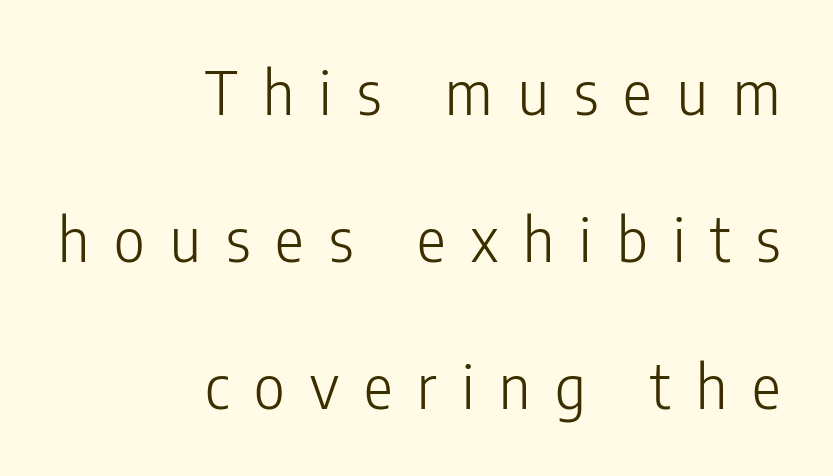
{"serif": "no", "italic": "no", "bold": "no", "weight": "light", "width": "condensed", "stroke_contrast": "low", "x_height": "medium", "monospaced": "no", "underline": "no", "align": "right", "line_spacing": "loose", "line_spacing_ratio": 2.45, "letter_spacing": "wide", "letter_spacing_em": 0.42, "glyph_px": 60}
